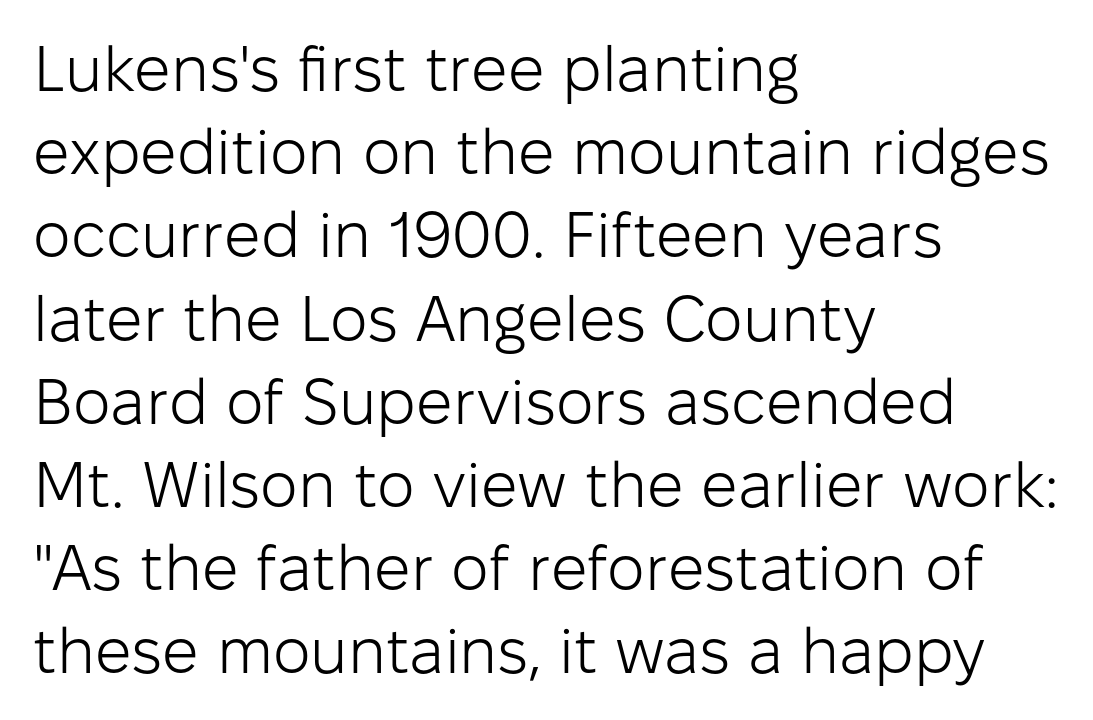
Clear beneath every line of the passage. Is the letter spacing exaggerated? No — it looks like the ordinary default. Typographically, this falls in the sans-serif category. Weight: not bold — regular or lighter. Alignment: flush left. Ascenders rise straight up at ninety degrees.
